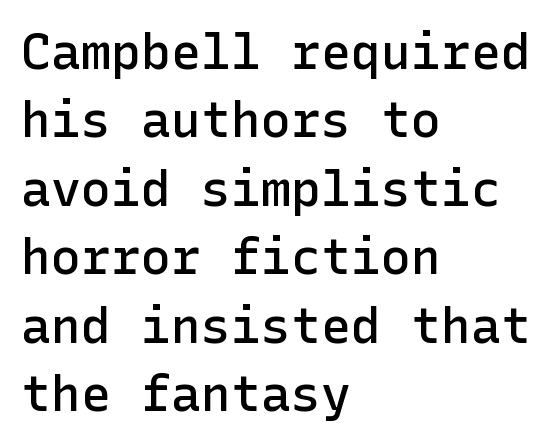
The image shows 50 px semibold sans-serif type, upright; set left-aligned, normal line spacing (1.37x), normal letter spacing, not underlined; low stroke contrast and a medium x-height.
